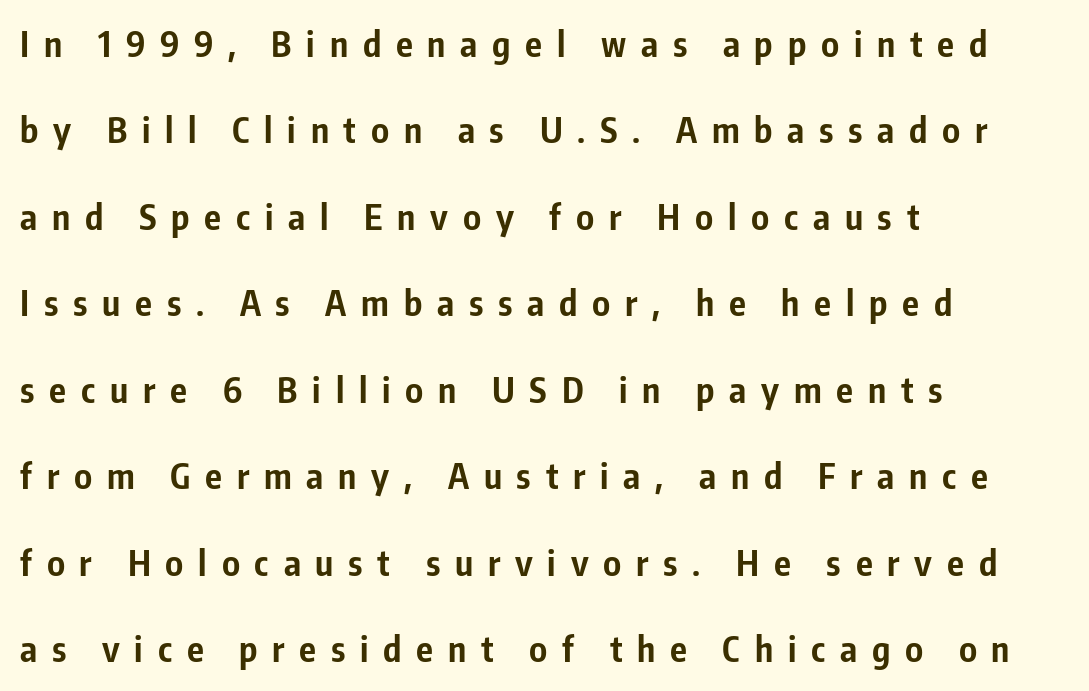
Q: Is the text bold? A: Yes.
Q: Is the text italic (slanted)? A: No, it is upright.
Q: Is the typeface a serif or a sans-serif typeface? A: Sans-serif.
Q: Is the text underlined? A: No.
Q: How is the paragraph aligned? A: Left-aligned.
Q: Is the spacing between letters normal or unusually wide? A: Unusually wide.
Q: Is the spacing between lines tight, normal or loose? A: Loose.
Q: Width (condensed, normal, or wide)? A: Condensed.
Q: Stroke contrast? A: Low.
Q: x-height? A: Medium.
Q: Monospaced? A: No.
